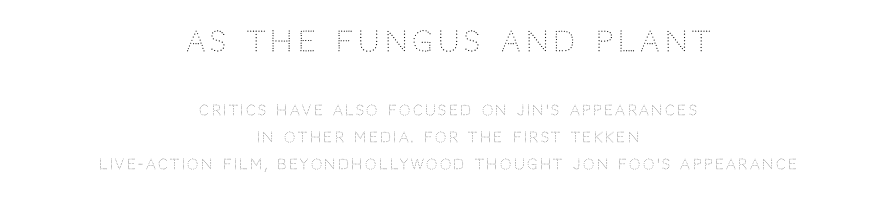
The image shows 28 px light sans-serif type, upright; set centered, loose line spacing (1.94x), not underlined; the first (top) block is 2.0x larger; low stroke contrast and a large x-height.
